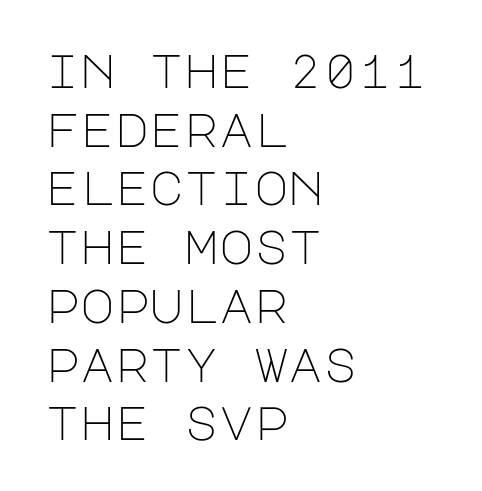
{"serif": "no", "italic": "no", "bold": "no", "weight": "light", "width": "normal", "stroke_contrast": "low", "x_height": "large", "underline": "no", "align": "left", "line_spacing": "normal", "line_spacing_ratio": 1.25, "letter_spacing": "normal", "letter_spacing_em": 0.0, "glyph_px": 47}
